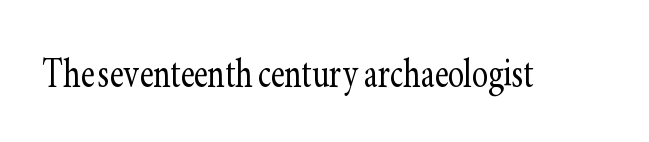
The image shows 48 px light, condensed serif type, upright; set normal letter spacing, not underlined; low stroke contrast and a small x-height.
